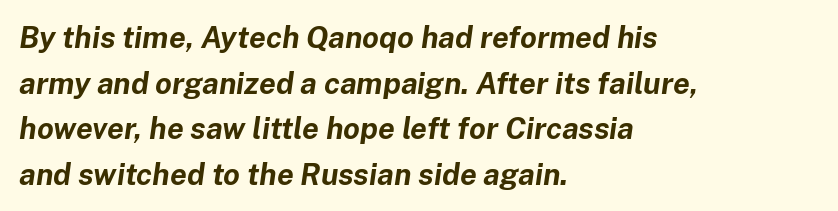
{"italic": "yes", "lean": "right", "slant_degrees": 8, "bold": "yes", "weight": "bold", "width": "normal", "stroke_contrast": "low", "x_height": "medium", "monospaced": "no", "underline": "no", "align": "left", "line_spacing": "normal", "line_spacing_ratio": 1.52, "letter_spacing": "normal", "letter_spacing_em": 0.0, "glyph_px": 30}
